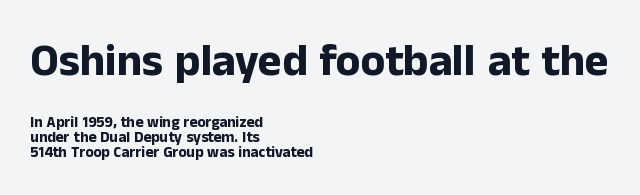
{"serif": "no", "italic": "no", "bold": "yes", "weight": "bold", "width": "normal", "stroke_contrast": "low", "x_height": "medium", "monospaced": "no", "underline": "no", "align": "left", "line_spacing": "tight", "line_spacing_ratio": 1.02, "letter_spacing": "normal", "letter_spacing_em": 0.0, "larger_block": "first", "size_ratio": 3.0, "glyph_px": 45}
